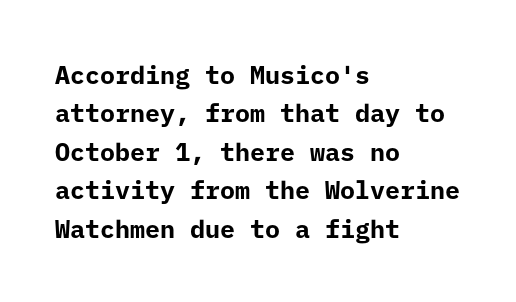
Q: Is the text bold? A: Yes.
Q: Is the text italic (slanted)? A: No, it is upright.
Q: Is the text underlined? A: No.
Q: How is the paragraph aligned? A: Left-aligned.
Q: Is the spacing between letters normal or unusually wide? A: Normal.
Q: Is the spacing between lines tight, normal or loose? A: Normal.
